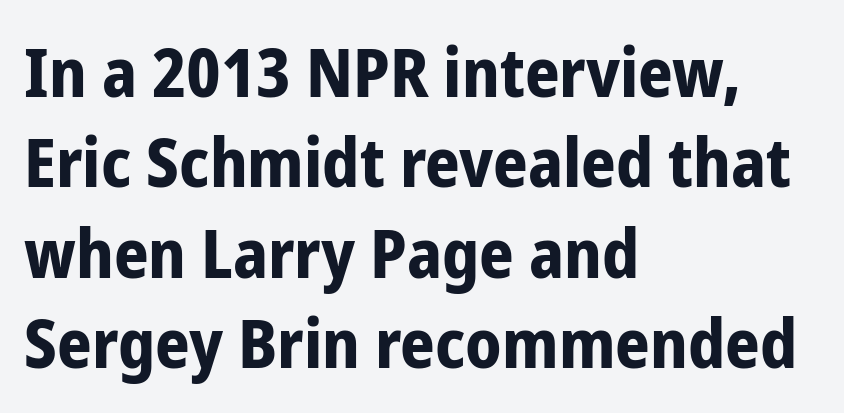
The image shows 68 px bold, condensed sans-serif type, upright; set left-aligned, normal line spacing (1.33x), normal letter spacing, not underlined; low stroke contrast and a medium x-height.
